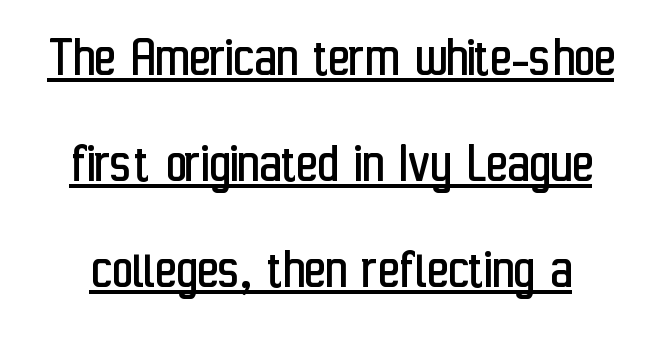
Q: Is the text bold? A: No.
Q: Is the text italic (slanted)? A: No, it is upright.
Q: Is the typeface a serif or a sans-serif typeface? A: Sans-serif.
Q: Is the text underlined? A: Yes.
Q: Is the spacing between letters normal or unusually wide? A: Normal.
Q: Width (condensed, normal, or wide)? A: Condensed.
Q: Stroke contrast? A: Low.
Q: x-height? A: Medium.
Q: Monospaced? A: No.
